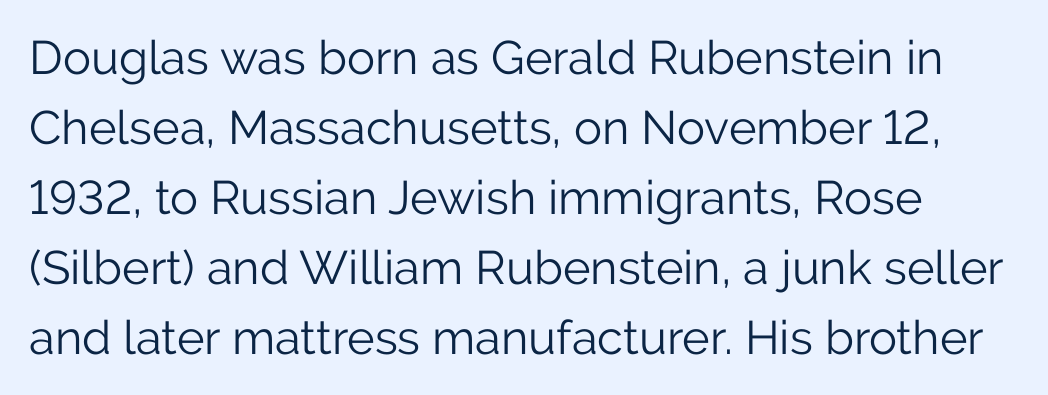
Vertical spacing — default. Underlining? Definitely not there. Serifs: no, the terminals of the letterforms are clean. No italicization has been applied; the sample stays upright. Observe the ordinary spacing: letters are neighbours, not strangers. This is not heavy type; no bold has been used.
